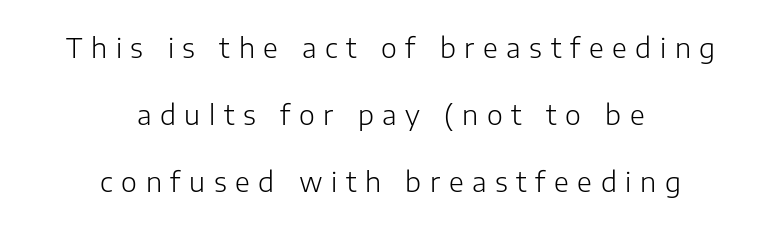
Q: Is the text bold? A: No.
Q: Is the text italic (slanted)? A: No, it is upright.
Q: Is the text underlined? A: No.
Q: How is the paragraph aligned? A: Centered.
Q: Is the spacing between letters normal or unusually wide? A: Unusually wide.
Q: Is the spacing between lines tight, normal or loose? A: Loose.
